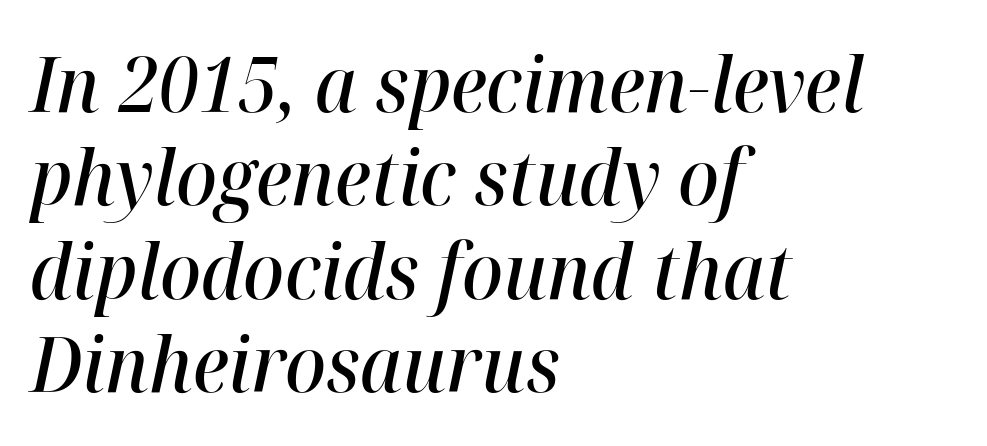
Q: Is the text bold? A: Semi-bold.
Q: Is the text italic (slanted)? A: Yes, it leans right by about 12 degrees.
Q: Is the text underlined? A: No.
Q: How is the paragraph aligned? A: Left-aligned.
Q: Is the spacing between letters normal or unusually wide? A: Normal.
Q: Width (condensed, normal, or wide)? A: Normal.
Q: Stroke contrast? A: High.
Q: x-height? A: Medium.
Q: Monospaced? A: No.
